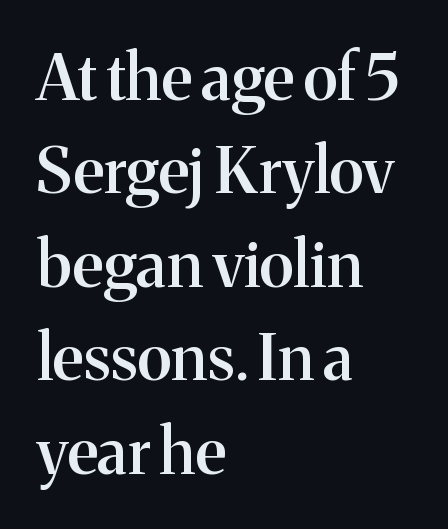
{"serif": "yes", "italic": "no", "bold": "semi", "weight": "semibold", "width": "normal", "stroke_contrast": "medium", "x_height": "medium", "monospaced": "no", "underline": "no", "align": "left", "line_spacing": "normal", "line_spacing_ratio": 1.46, "letter_spacing": "normal", "letter_spacing_em": 0.0, "glyph_px": 64}
